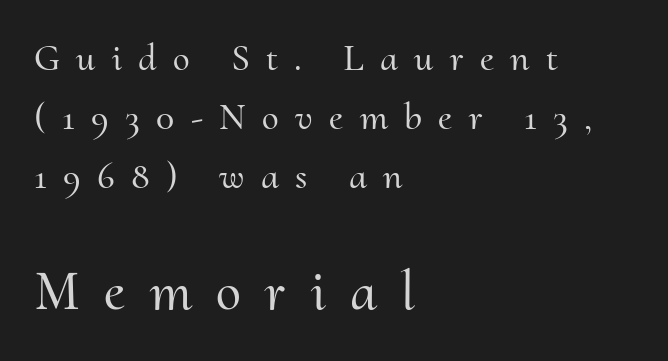
{"serif": "yes", "italic": "no", "width": "normal", "stroke_contrast": "medium", "x_height": "small", "monospaced": "no", "underline": "no", "align": "left", "line_spacing": "normal", "line_spacing_ratio": 1.55, "letter_spacing": "wide", "letter_spacing_em": 0.43, "larger_block": "second", "size_ratio": 1.5, "glyph_px": 57}
